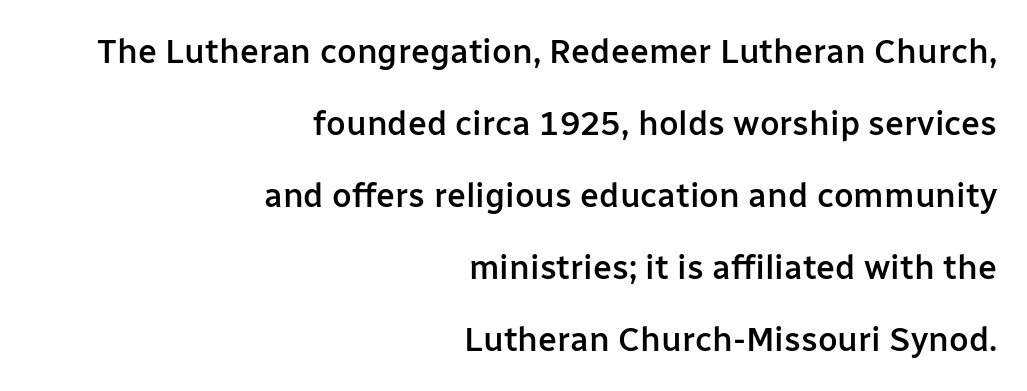
{"serif": "no", "italic": "no", "bold": "semi", "weight": "semibold", "width": "normal", "stroke_contrast": "low", "x_height": "medium", "monospaced": "no", "underline": "no", "align": "right", "line_spacing": "loose", "line_spacing_ratio": 2.12, "letter_spacing": "normal", "letter_spacing_em": 0.0, "glyph_px": 34}
